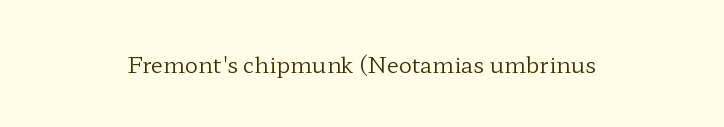
Q: Is the text bold? A: No.
Q: Is the text italic (slanted)? A: No, it is upright.
Q: Is the text underlined? A: No.
Q: How is the paragraph aligned? A: Centered.
Q: Is the spacing between letters normal or unusually wide? A: Normal.
